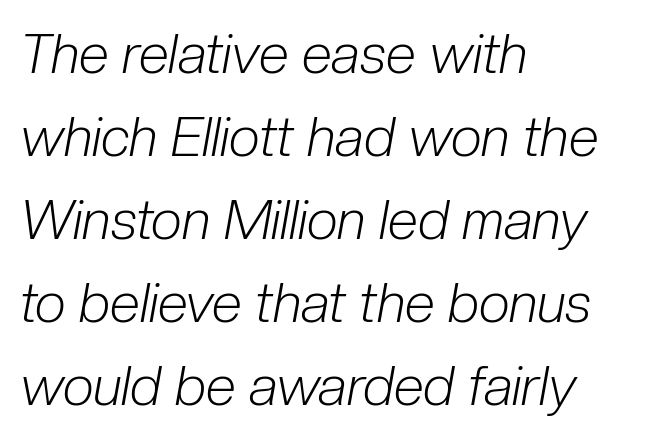
{"italic": "yes", "lean": "right", "slant_degrees": 10, "bold": "no", "weight": "light", "width": "condensed", "stroke_contrast": "low", "x_height": "medium", "monospaced": "no", "underline": "no", "align": "left", "line_spacing": "normal", "line_spacing_ratio": 1.51, "letter_spacing": "normal", "letter_spacing_em": 0.0, "glyph_px": 55}
